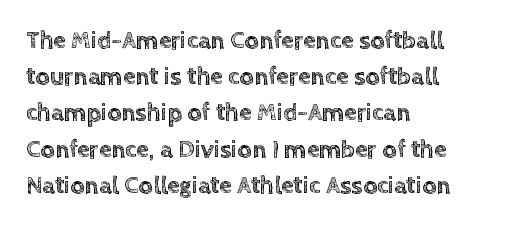
{"italic": "no", "underline": "no", "align": "left", "line_spacing": "normal", "line_spacing_ratio": 1.45, "letter_spacing": "normal", "letter_spacing_em": 0.0, "glyph_px": 25}
